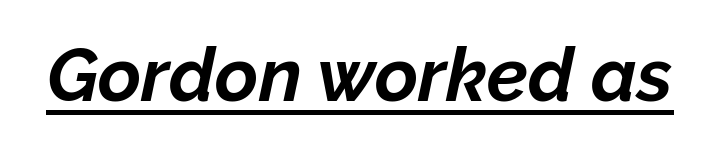
Q: Is the text bold? A: Yes.
Q: Is the text italic (slanted)? A: Yes, it leans right by about 12 degrees.
Q: Is the text underlined? A: Yes.
Q: Is the spacing between letters normal or unusually wide? A: Normal.
Q: Width (condensed, normal, or wide)? A: Normal.
Q: Stroke contrast? A: Low.
Q: x-height? A: Medium.
Q: Monospaced? A: No.
